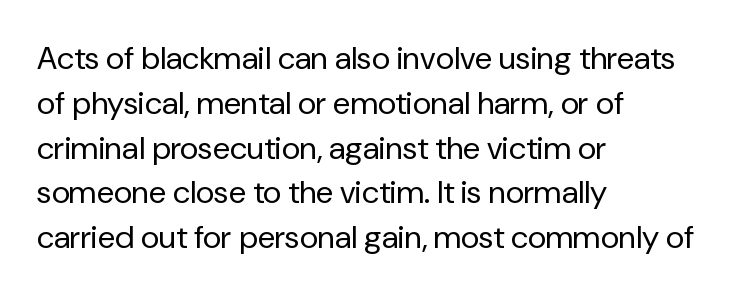
Do the characters align in a grid? No, the font is proportional. Leading matches the norm, producing a regular column. The ragged edge is on the right, which tells us the setting is flush left. Ink coverage per letter is moderate at most. Honestly, the letter spacing is just normal — you wouldn't notice it. Nope, no serifs anywhere on these letters.
